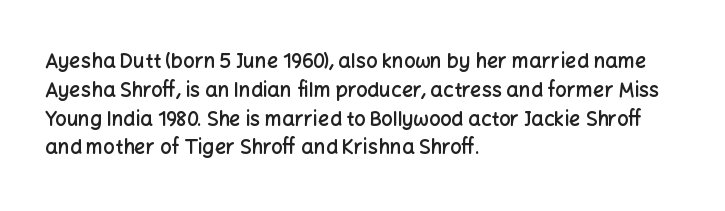
Q: Is the text bold? A: Semi-bold.
Q: Is the text italic (slanted)? A: No, it is upright.
Q: Is the text underlined? A: No.
Q: How is the paragraph aligned? A: Left-aligned.
Q: Is the spacing between letters normal or unusually wide? A: Normal.
Q: Is the spacing between lines tight, normal or loose? A: Normal.
